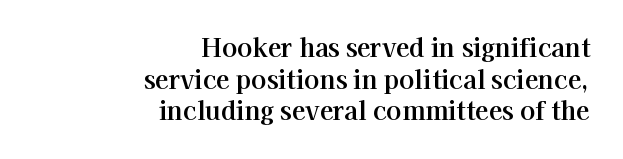
Decoration check: the copy has no underline. Quick note: interline space is typical. Short and long lines alike share a common ending point at right. Italic: no, the glyphs are upright roman. The letters sit at their default tracking, neither squeezed nor spread.
